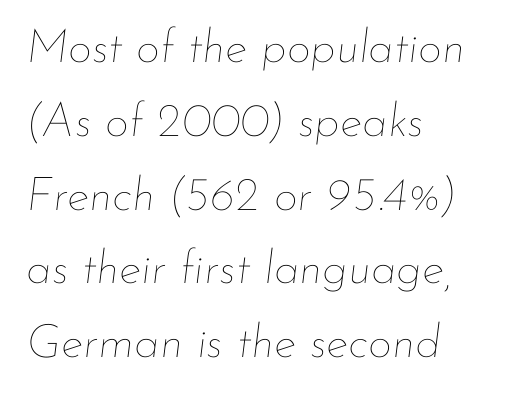
The weight tops out at a normal text grade. Just letters on the line, the space beneath them empty. Notice how descenders clear the ascenders below comfortably — that's standard leading. Caption: multi-line text, flush left, ragged right. Rendered with sloped, italic letterforms.
